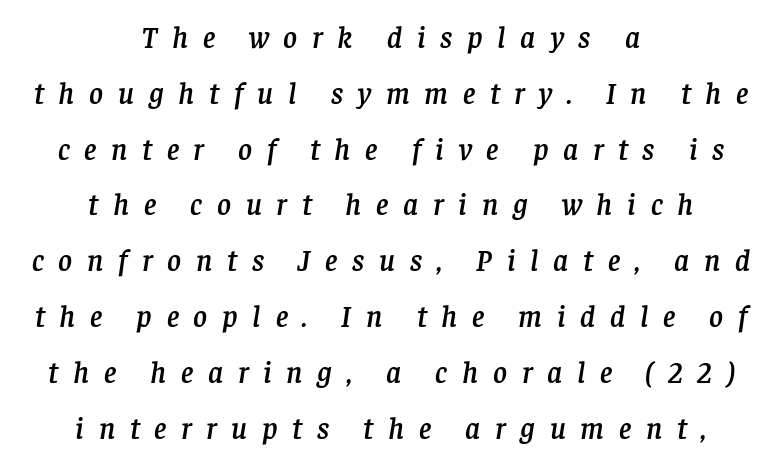
{"serif": "yes", "italic": "yes", "lean": "right", "slant_degrees": 8, "width": "normal", "stroke_contrast": "low", "x_height": "large", "monospaced": "no", "underline": "no", "align": "center", "line_spacing_ratio": 1.86, "letter_spacing": "wide", "letter_spacing_em": 0.49, "glyph_px": 30}
